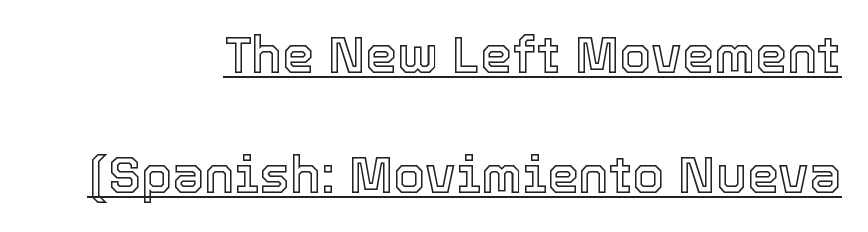
The image shows 51 px text type, upright; set right-aligned, loose line spacing (2.36x), normal letter spacing, underlined; a medium x-height.
